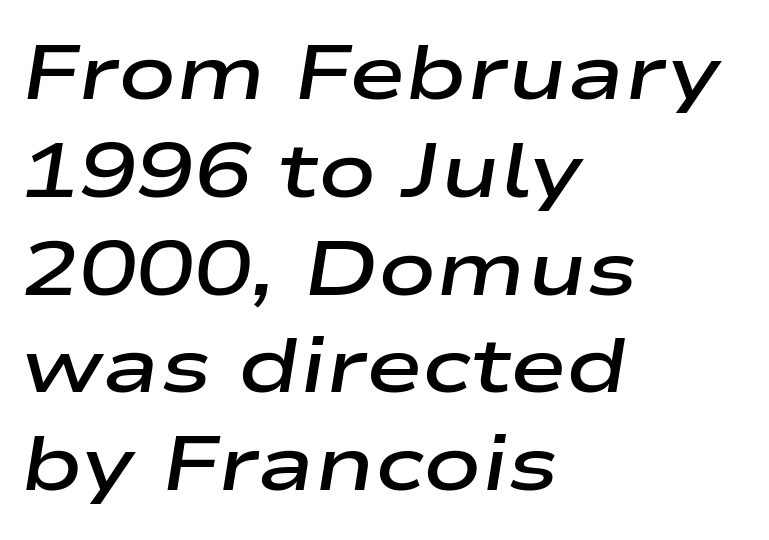
{"italic": "yes", "lean": "right", "slant_degrees": 9, "bold": "semi", "weight": "semibold", "width": "wide", "stroke_contrast": "low", "x_height": "medium", "monospaced": "no", "underline": "no", "align": "left", "line_spacing": "normal", "line_spacing_ratio": 1.27, "letter_spacing": "normal", "letter_spacing_em": 0.0, "glyph_px": 77}
